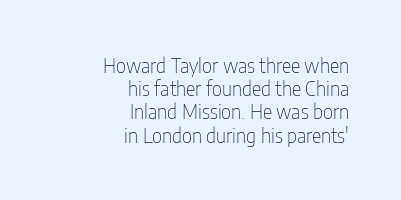
Q: Is the text bold? A: No.
Q: Is the text italic (slanted)? A: No, it is upright.
Q: Is the text underlined? A: No.
Q: How is the paragraph aligned? A: Right-aligned.
Q: Is the spacing between letters normal or unusually wide? A: Normal.
